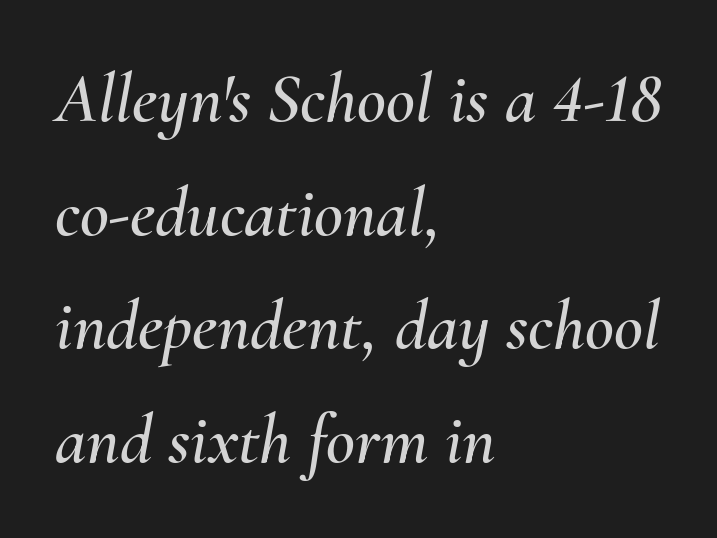
Q: Is the text italic (slanted)? A: Yes, it leans right by about 10 degrees.
Q: Is the text underlined? A: No.
Q: How is the paragraph aligned? A: Left-aligned.
Q: Is the spacing between letters normal or unusually wide? A: Normal.
Q: Is the spacing between lines tight, normal or loose? A: Normal.
Q: Width (condensed, normal, or wide)? A: Normal.
Q: Stroke contrast? A: Medium.
Q: x-height? A: Small.
Q: Monospaced? A: No.
